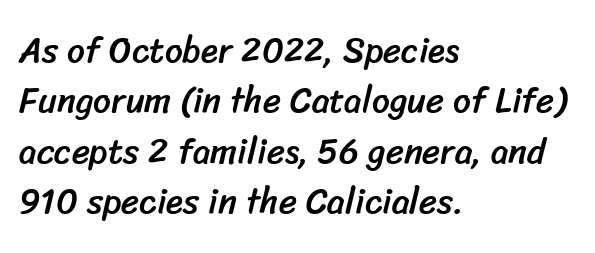
Q: Is the typeface a serif or a sans-serif typeface? A: Sans-serif.
Q: Is the text underlined? A: No.
Q: How is the paragraph aligned? A: Left-aligned.
Q: Is the spacing between letters normal or unusually wide? A: Normal.
Q: Is the spacing between lines tight, normal or loose? A: Normal.
Q: Width (condensed, normal, or wide)? A: Normal.
Q: Stroke contrast? A: Low.
Q: x-height? A: Medium.
Q: Monospaced? A: No.
